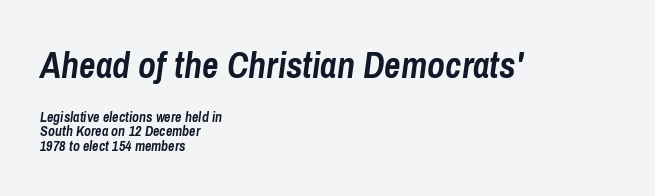
Q: Is the text bold? A: Yes.
Q: Is the text italic (slanted)? A: Yes, it leans right by about 8 degrees.
Q: Is the text underlined? A: No.
Q: How is the paragraph aligned? A: Left-aligned.
Q: Is the spacing between letters normal or unusually wide? A: Normal.
Q: Is the spacing between lines tight, normal or loose? A: Tight.
Q: Which block of text is set in a larger size, the first (top) or the second (bottom)? A: The first (top) one.
Q: Width (condensed, normal, or wide)? A: Condensed.
Q: Stroke contrast? A: Low.
Q: x-height? A: Medium.
Q: Monospaced? A: No.
